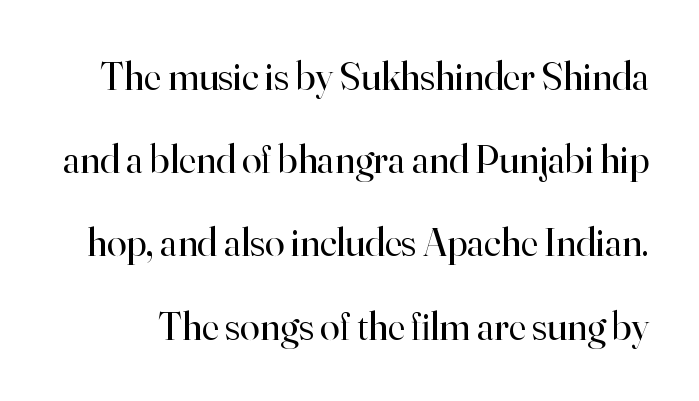
Q: Is the text bold? A: No.
Q: Is the text italic (slanted)? A: No, it is upright.
Q: Is the typeface a serif or a sans-serif typeface? A: Serif.
Q: Is the text underlined? A: No.
Q: Is the spacing between letters normal or unusually wide? A: Normal.
Q: Is the spacing between lines tight, normal or loose? A: Loose.
Q: Width (condensed, normal, or wide)? A: Normal.
Q: Stroke contrast? A: High.
Q: x-height? A: Small.
Q: Monospaced? A: No.
